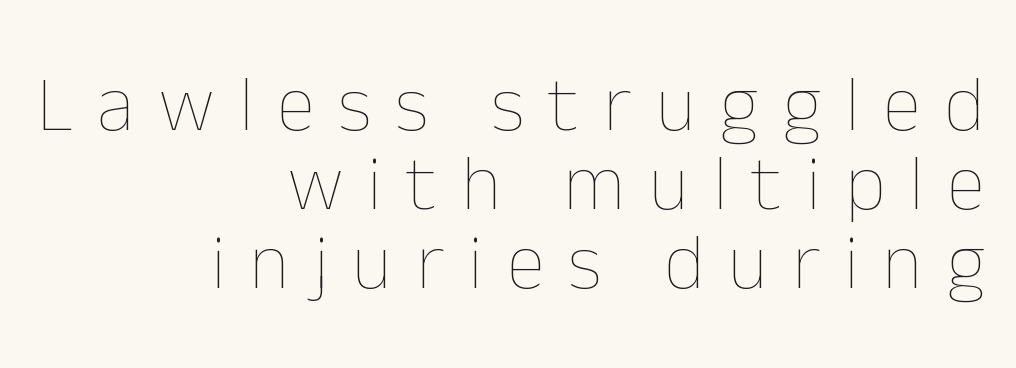
Line endings align vertically; line beginnings do not. Students, note that the glyphs here are deliberately spaced far apart. Every stem runs plumb, perpendicular to the baseline. These lines huddle together more closely than default settings would place them. Beneath every word, the page is bare.
